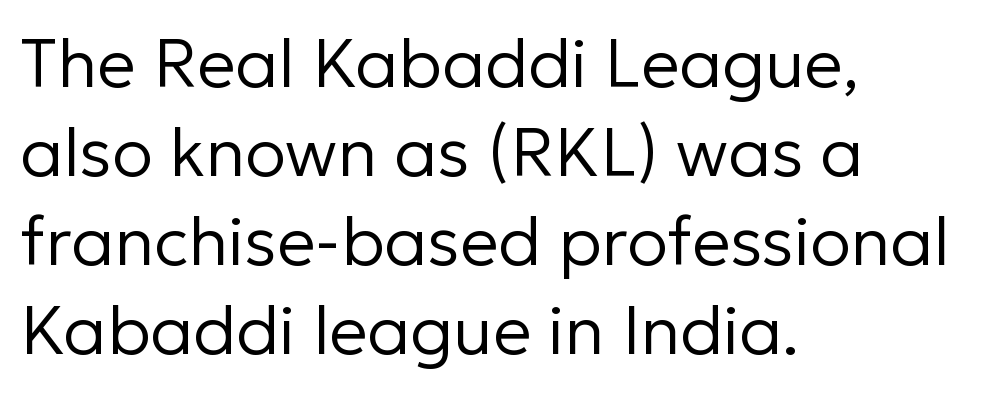
Q: Is the text bold? A: No.
Q: Is the text italic (slanted)? A: No, it is upright.
Q: Is the typeface a serif or a sans-serif typeface? A: Sans-serif.
Q: Is the text underlined? A: No.
Q: How is the paragraph aligned? A: Left-aligned.
Q: Is the spacing between letters normal or unusually wide? A: Normal.
Q: Is the spacing between lines tight, normal or loose? A: Normal.
Q: Width (condensed, normal, or wide)? A: Normal.
Q: Stroke contrast? A: Low.
Q: x-height? A: Medium.
Q: Monospaced? A: No.
